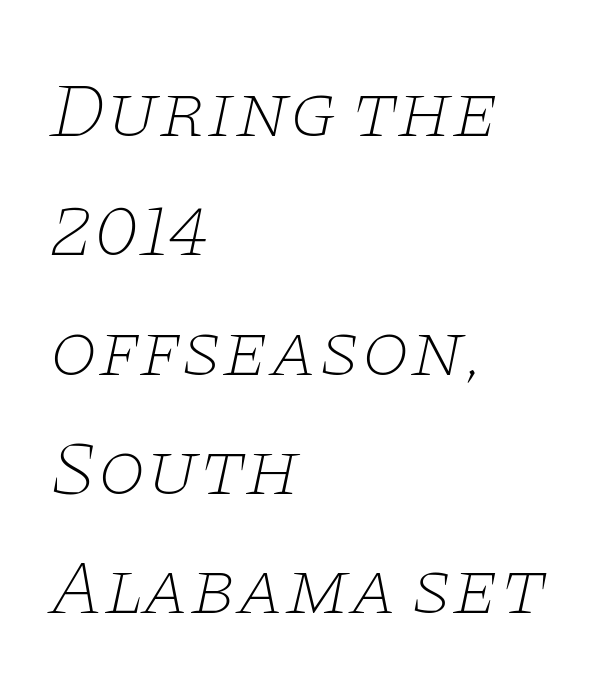
{"serif": "yes", "italic": "yes", "lean": "right", "slant_degrees": 11, "bold": "no", "weight": "thin", "width": "wide", "stroke_contrast": "low", "x_height": "large", "monospaced": "no", "underline": "no", "align": "left", "line_spacing": "normal", "line_spacing_ratio": 1.53, "letter_spacing": "normal", "letter_spacing_em": 0.0, "glyph_px": 78}
